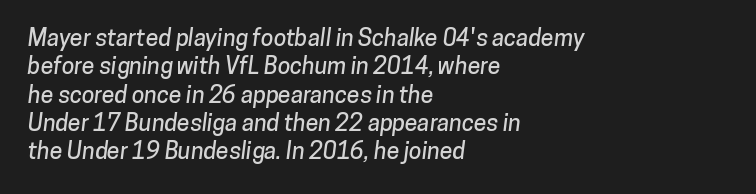
The image shows 23 px text type; set left-aligned, line spacing 1.23x, normal letter spacing, not underlined.
